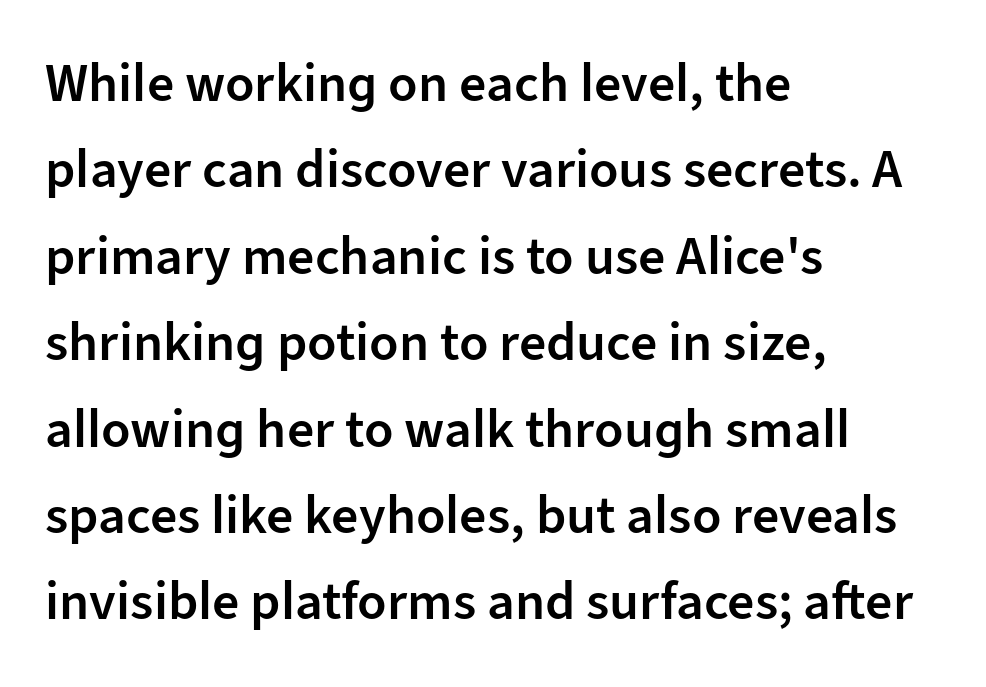
The image shows 54 px semibold sans-serif type, upright; set left-aligned, normal line spacing (1.6x), normal letter spacing, not underlined; low stroke contrast and a medium x-height.
